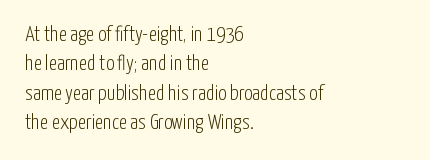
Q: Is the text bold? A: No.
Q: Is the text italic (slanted)? A: No, it is upright.
Q: Is the text underlined? A: No.
Q: How is the paragraph aligned? A: Left-aligned.
Q: Is the spacing between letters normal or unusually wide? A: Normal.
Q: Is the spacing between lines tight, normal or loose? A: Normal.
